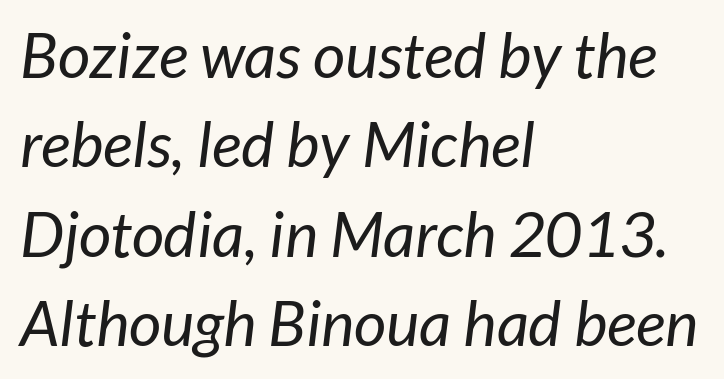
{"serif": "no", "bold": "no", "weight": "regular", "width": "normal", "stroke_contrast": "low", "x_height": "medium", "monospaced": "no", "underline": "no", "align": "left", "line_spacing": "normal", "line_spacing_ratio": 1.42, "letter_spacing": "normal", "letter_spacing_em": 0.0, "glyph_px": 63}
